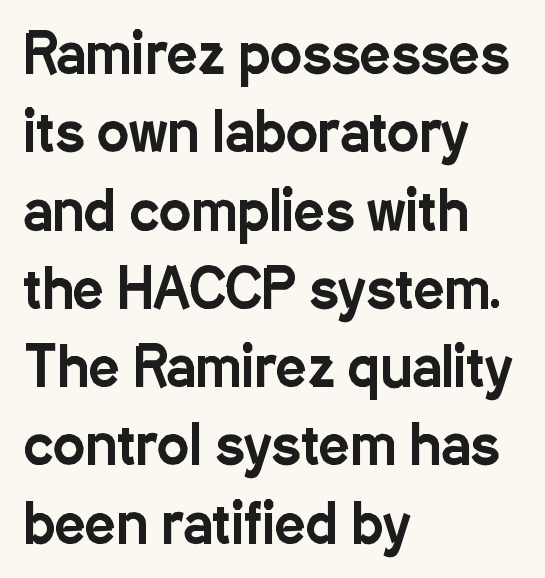
The letters carry no serifs — their stems end cleanly without finishing strokes. Does the lettering tilt? It doesn't — this is upright. Alignment: flush left. Plain, unruled lines of type.
